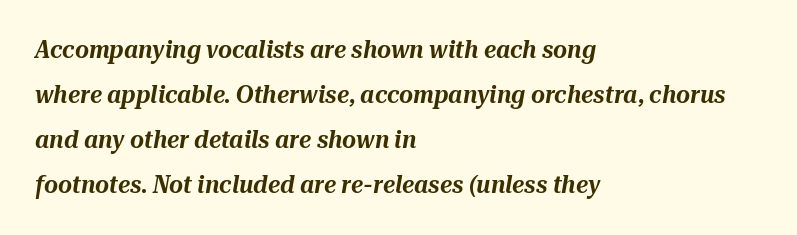
{"italic": "yes", "lean": "right", "slant_degrees": 10, "underline": "no", "align": "left", "line_spacing_ratio": 1.88, "letter_spacing": "normal", "letter_spacing_em": 0.0, "glyph_px": 24}
